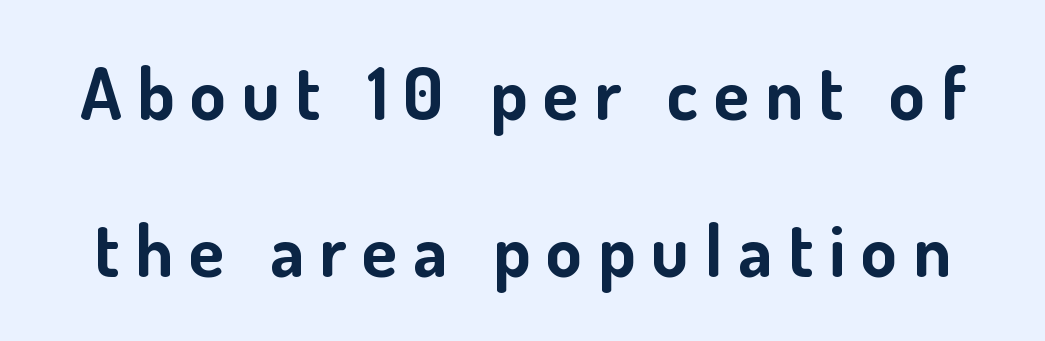
The image shows 72 px bold sans-serif type, upright; set loose line spacing (2.18x), unusually wide letter spacing (+0.22 em), not underlined; low stroke contrast and a small x-height.
